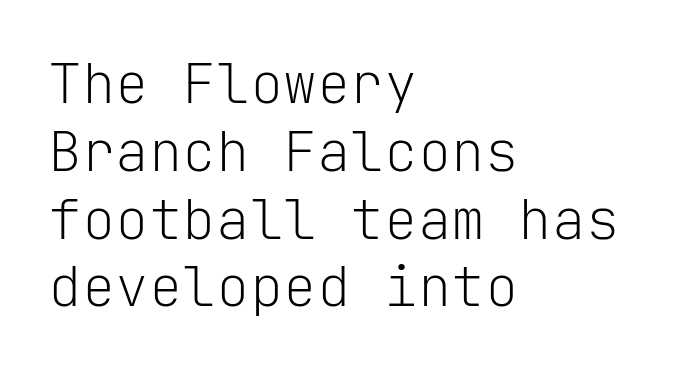
Q: Is the text bold? A: No.
Q: Is the text italic (slanted)? A: No, it is upright.
Q: Is the typeface a serif or a sans-serif typeface? A: Sans-serif.
Q: Is the text underlined? A: No.
Q: How is the paragraph aligned? A: Left-aligned.
Q: Is the spacing between letters normal or unusually wide? A: Normal.
Q: Width (condensed, normal, or wide)? A: Normal.
Q: Stroke contrast? A: Low.
Q: x-height? A: Medium.
Q: Monospaced? A: Yes.
